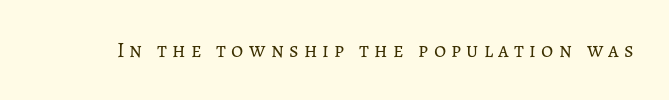
The image shows 21 px text type, upright; set unusually wide letter spacing (+0.25 em), not underlined.
